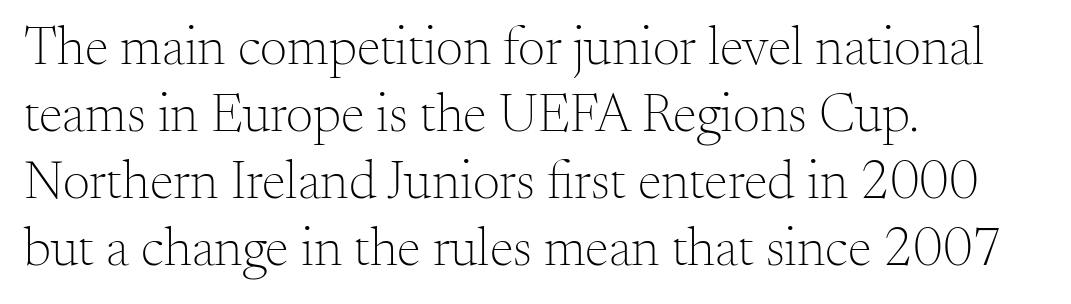
{"serif": "yes", "italic": "no", "bold": "no", "weight": "light", "width": "normal", "stroke_contrast": "medium", "x_height": "small", "monospaced": "no", "underline": "no", "align": "left", "line_spacing_ratio": 1.24, "letter_spacing": "normal", "letter_spacing_em": 0.0, "glyph_px": 54}
